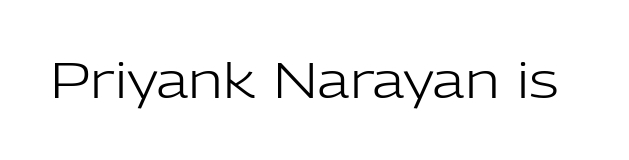
{"serif": "no", "italic": "no", "bold": "no", "weight": "light", "width": "normal", "stroke_contrast": "low", "x_height": "medium", "monospaced": "no", "underline": "no", "letter_spacing": "normal", "letter_spacing_em": 0.0, "glyph_px": 49}
